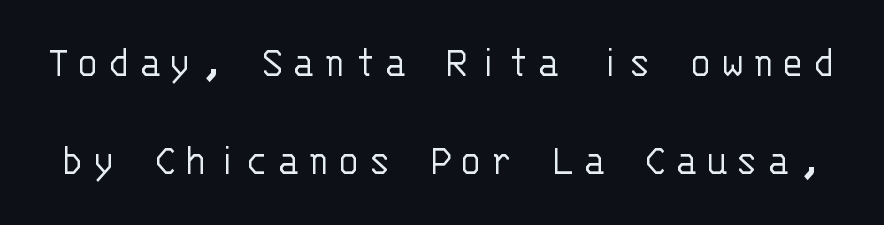
Typographically, this falls in the sans-serif category. The baseline area is clear. Is this a fixed-width face? Yes — each glyph sits in an identical cell. Leading is clearly above the norm, producing a sparse column. When letters stand straight like this, we call the style roman or upright. The face looks like a standard text weight, possibly lighter.
